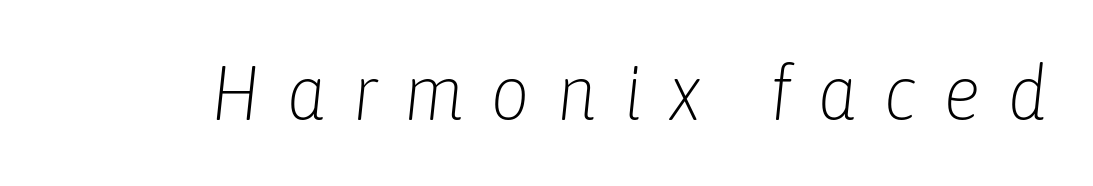
Q: Is the text bold? A: No.
Q: Is the text italic (slanted)? A: Yes, it leans right by about 6 degrees.
Q: Is the text underlined? A: No.
Q: Is the spacing between letters normal or unusually wide? A: Unusually wide.
Q: Width (condensed, normal, or wide)? A: Condensed.
Q: Stroke contrast? A: Low.
Q: x-height? A: Medium.
Q: Monospaced? A: No.
